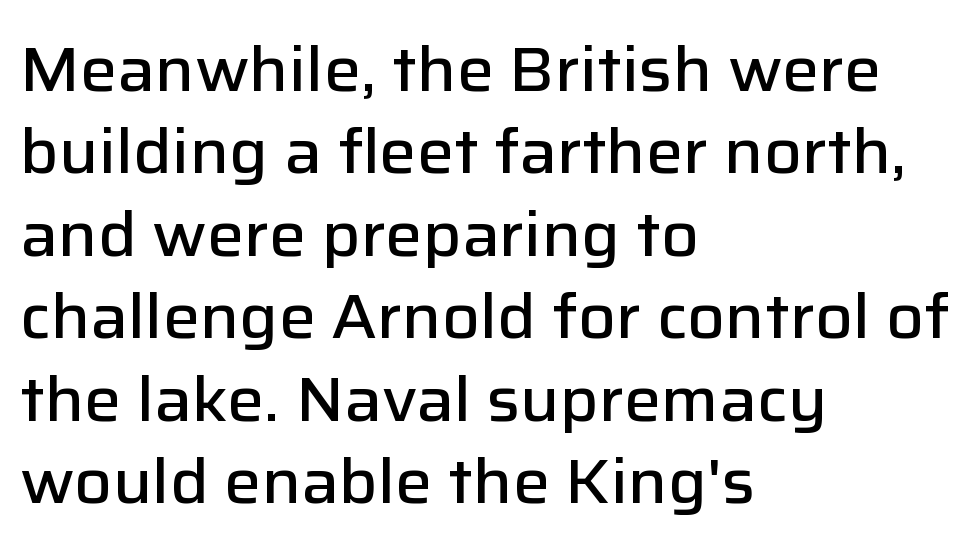
All the whitespace from short lines collects on the right. This block has exactly the height ordinary leading produces. Here the designer chose a conventional face with non-uniform glyph widths. In terms of posture, this sample is upright. Look at the stroke-to-counter ratio: somewhat heavy, a semibold. The line texture is even and compact thanks to regular tracking.
